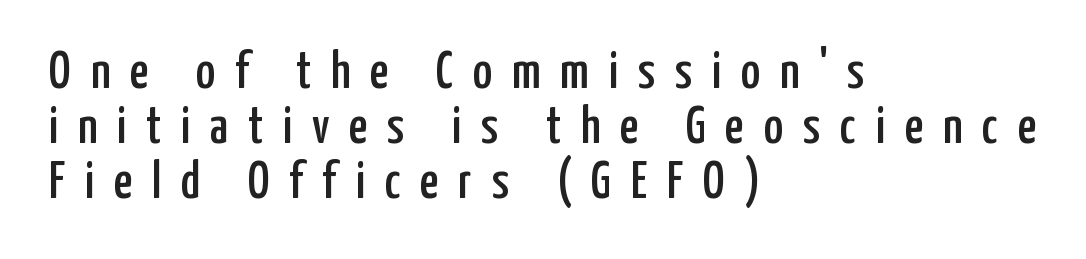
You can tell it's not italic because the verticals are truly vertical. Letterform terminals end flat and unadorned throughout the passage. The typesetter chose a ragged-right arrangement here. What's the leading like? Squeezed, with rows nearly overlapping.
